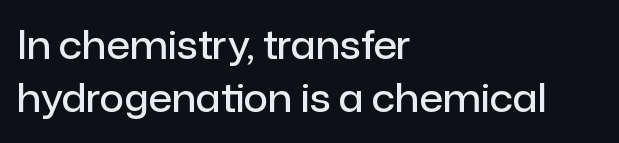
Q: Is the text bold? A: Semi-bold.
Q: Is the text italic (slanted)? A: No, it is upright.
Q: Is the typeface a serif or a sans-serif typeface? A: Sans-serif.
Q: Is the text underlined? A: No.
Q: How is the paragraph aligned? A: Left-aligned.
Q: Is the spacing between letters normal or unusually wide? A: Normal.
Q: Is the spacing between lines tight, normal or loose? A: Normal.
Q: Width (condensed, normal, or wide)? A: Normal.
Q: Stroke contrast? A: Low.
Q: x-height? A: Medium.
Q: Monospaced? A: No.
